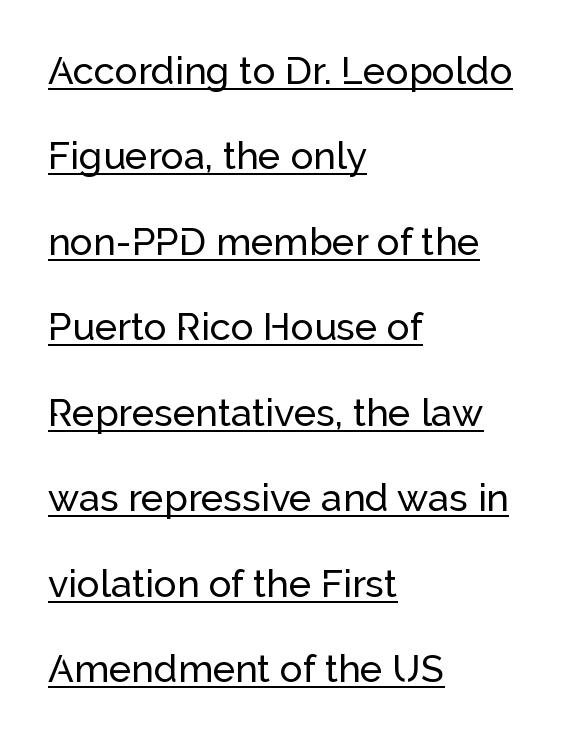
Q: Is the text italic (slanted)? A: No, it is upright.
Q: Is the typeface a serif or a sans-serif typeface? A: Sans-serif.
Q: Is the text underlined? A: Yes.
Q: How is the paragraph aligned? A: Left-aligned.
Q: Is the spacing between letters normal or unusually wide? A: Normal.
Q: Is the spacing between lines tight, normal or loose? A: Loose.
Q: Width (condensed, normal, or wide)? A: Normal.
Q: Stroke contrast? A: Low.
Q: x-height? A: Medium.
Q: Monospaced? A: No.
